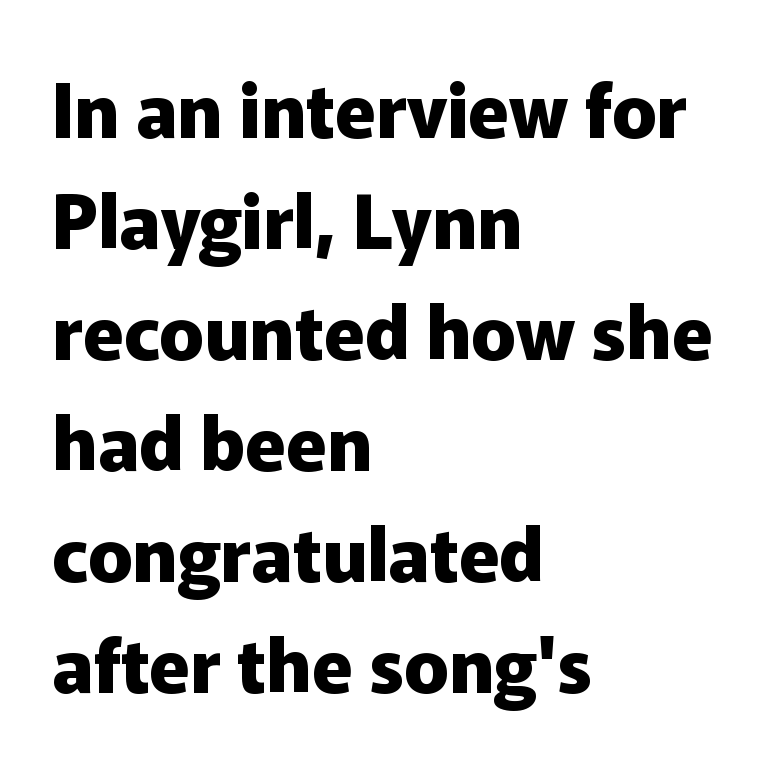
The image shows 74 px heavy sans-serif type, upright; set left-aligned, normal line spacing (1.5x), normal letter spacing, not underlined; low stroke contrast and a medium x-height.
